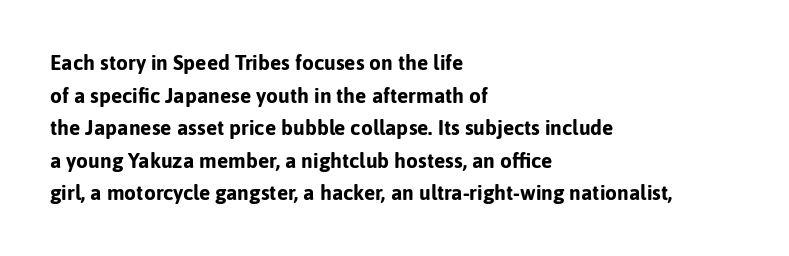
{"italic": "no", "bold": "yes", "underline": "no", "align": "left", "line_spacing": "normal", "line_spacing_ratio": 1.55, "letter_spacing": "normal", "letter_spacing_em": 0.0, "glyph_px": 21}
